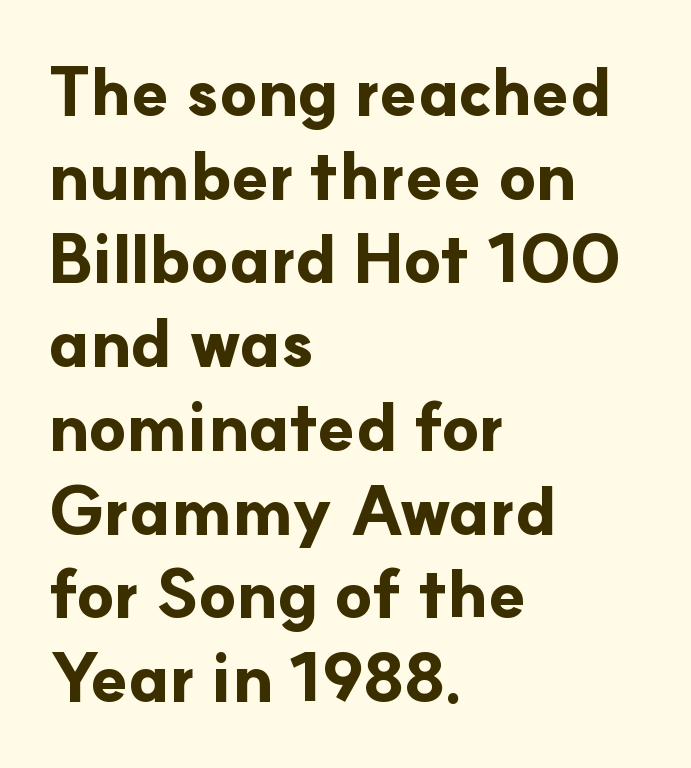
Q: Is the text bold? A: Yes.
Q: Is the text italic (slanted)? A: No, it is upright.
Q: Is the typeface a serif or a sans-serif typeface? A: Sans-serif.
Q: Is the text underlined? A: No.
Q: How is the paragraph aligned? A: Left-aligned.
Q: Is the spacing between letters normal or unusually wide? A: Normal.
Q: Is the spacing between lines tight, normal or loose? A: Normal.
Q: Width (condensed, normal, or wide)? A: Normal.
Q: Stroke contrast? A: Low.
Q: x-height? A: Small.
Q: Monospaced? A: No.
